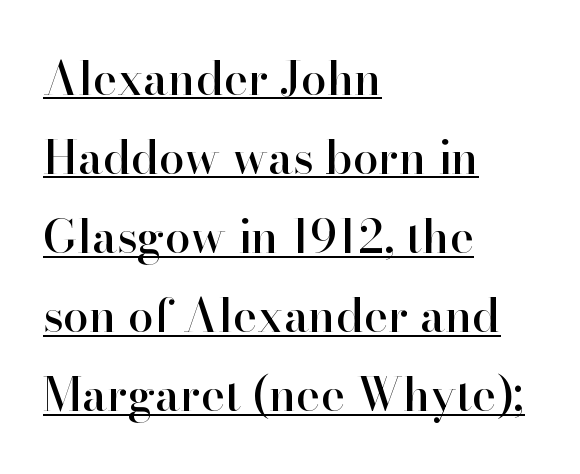
The image shows 46 px serif type, upright; set left-aligned, line spacing 1.72x, normal letter spacing, underlined; high stroke contrast and a small x-height.
